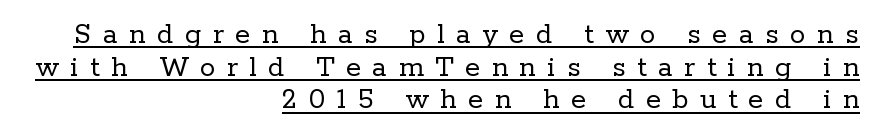
Looks like regular typesetting: each glyph gets only the width it needs. Rendered with straight, roman letterforms. The lines are packed closely together with very little leading. The designer went with a serif here, giving each stem small feet.
